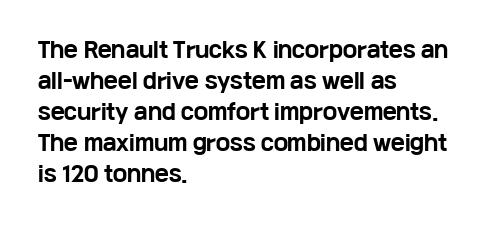
The image shows 21 px bold type, upright; set left-aligned, normal line spacing (1.48x), normal letter spacing, not underlined.
